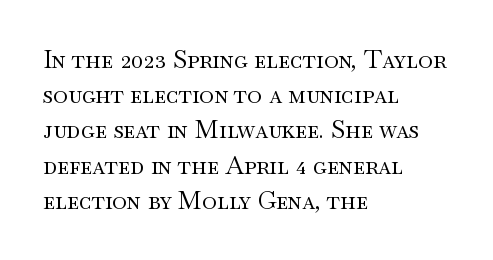
Q: Is the text bold? A: No.
Q: Is the text italic (slanted)? A: No, it is upright.
Q: Is the text underlined? A: No.
Q: How is the paragraph aligned? A: Left-aligned.
Q: Is the spacing between letters normal or unusually wide? A: Normal.
Q: Is the spacing between lines tight, normal or loose? A: Normal.
